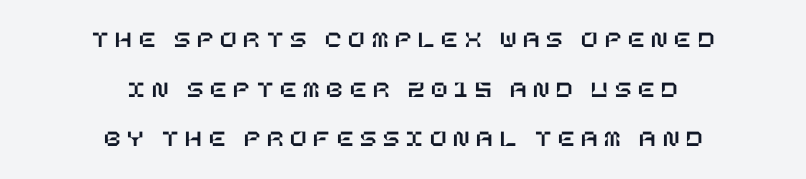
The image shows 24 px text type, upright; set centered, loose line spacing (2.07x), unusually wide letter spacing (+0.29 em), not underlined.
